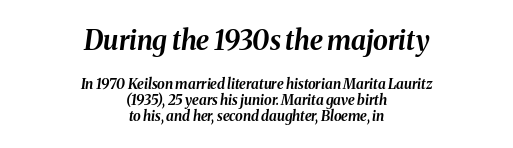
The image shows 27 px bold type, italic (leaning right); set centered, tight line spacing (1.13x), normal letter spacing, not underlined; the first (top) block is 1.93x larger.
